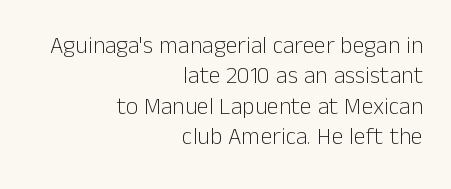
The image shows 24 px text type, upright; set right-aligned, normal line spacing (1.27x), normal letter spacing, not underlined.
